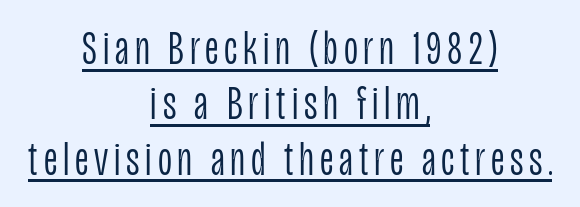
The image shows 49 px light, condensed sans-serif type, upright; set centered, tight line spacing (1.13x), underlined; low stroke contrast and a large x-height.
